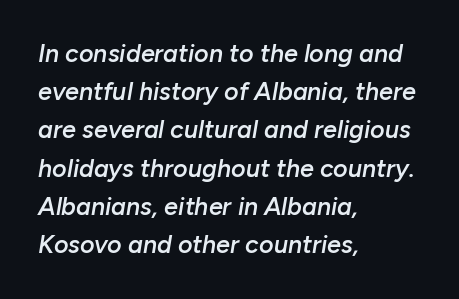
Q: Is the text bold? A: Semi-bold.
Q: Is the text italic (slanted)? A: Yes, it leans right by about 10 degrees.
Q: Is the text underlined? A: No.
Q: How is the paragraph aligned? A: Left-aligned.
Q: Is the spacing between letters normal or unusually wide? A: Normal.
Q: Is the spacing between lines tight, normal or loose? A: Normal.
